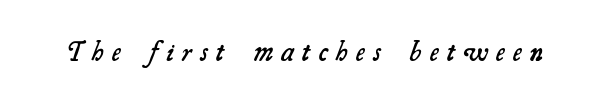
Q: Is the text bold? A: Semi-bold.
Q: Is the typeface a serif or a sans-serif typeface? A: Serif.
Q: Is the text underlined? A: No.
Q: Is the spacing between letters normal or unusually wide? A: Unusually wide.
Q: Width (condensed, normal, or wide)? A: Normal.
Q: Stroke contrast? A: Medium.
Q: x-height? A: Small.
Q: Monospaced? A: No.
